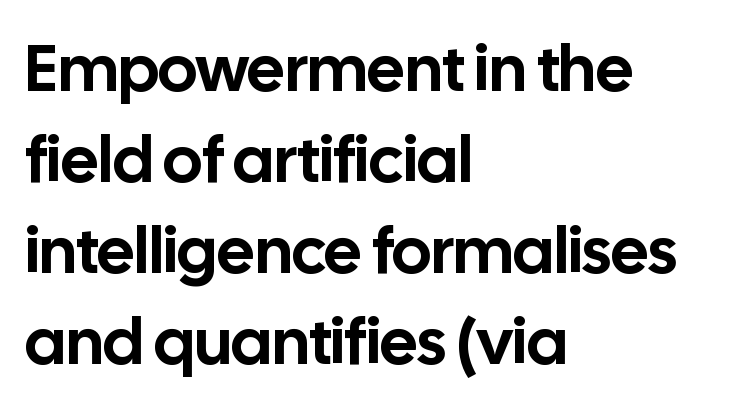
Q: Is the text italic (slanted)? A: No, it is upright.
Q: Is the typeface a serif or a sans-serif typeface? A: Sans-serif.
Q: Is the text underlined? A: No.
Q: How is the paragraph aligned? A: Left-aligned.
Q: Is the spacing between letters normal or unusually wide? A: Normal.
Q: Is the spacing between lines tight, normal or loose? A: Normal.
Q: Width (condensed, normal, or wide)? A: Normal.
Q: Stroke contrast? A: Low.
Q: x-height? A: Medium.
Q: Monospaced? A: No.
